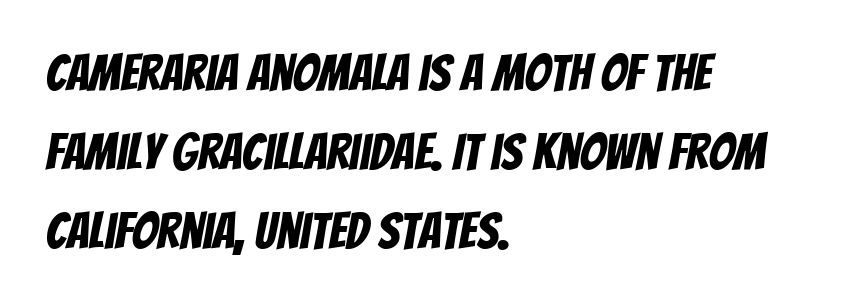
Q: Is the typeface a serif or a sans-serif typeface? A: Sans-serif.
Q: Is the text underlined? A: No.
Q: How is the paragraph aligned? A: Left-aligned.
Q: Is the spacing between letters normal or unusually wide? A: Normal.
Q: Is the spacing between lines tight, normal or loose? A: Normal.
Q: Width (condensed, normal, or wide)? A: Condensed.
Q: Stroke contrast? A: Low.
Q: x-height? A: Large.
Q: Monospaced? A: No.
